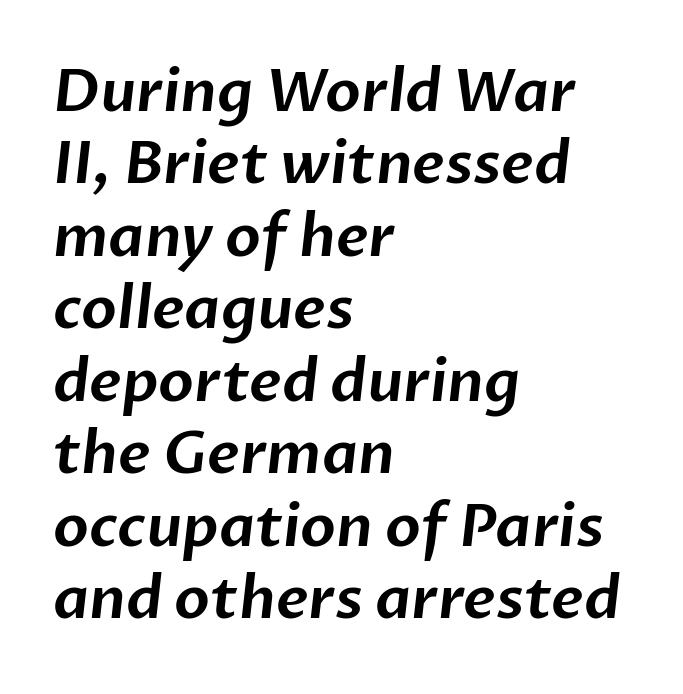
Leading: standard. Casual observation: everything's shoved over to the left. Character widths vary here, with narrow letters taking less room than wide ones. Type without underlining. Each letter's strokes conclude bluntly, with no projecting serifs.
